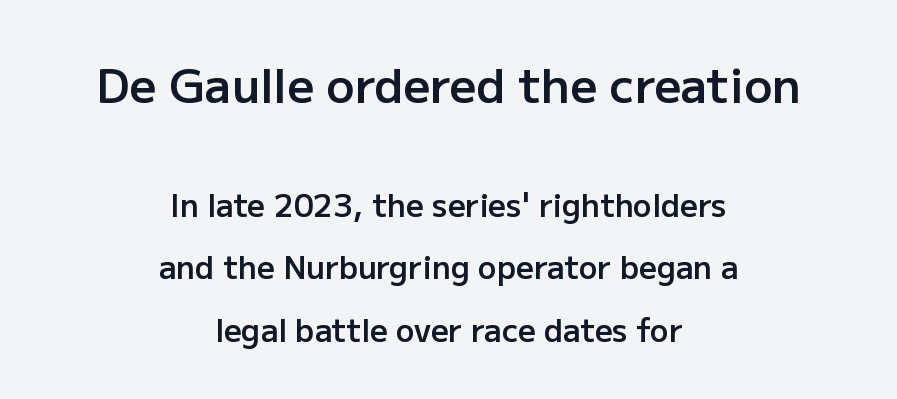
{"serif": "no", "italic": "no", "bold": "semi", "weight": "semibold", "width": "normal", "stroke_contrast": "low", "x_height": "medium", "monospaced": "no", "underline": "no", "align": "center", "line_spacing": "loose", "line_spacing_ratio": 2.02, "letter_spacing": "normal", "letter_spacing_em": 0.0, "larger_block": "first", "size_ratio": 1.52, "glyph_px": 47}
